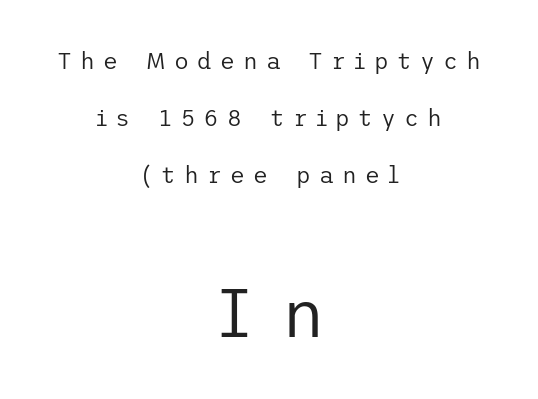
Q: Is the text bold? A: No.
Q: Is the text italic (slanted)? A: No, it is upright.
Q: Is the typeface a serif or a sans-serif typeface? A: Sans-serif.
Q: Is the text underlined? A: No.
Q: How is the paragraph aligned? A: Centered.
Q: Is the spacing between letters normal or unusually wide? A: Unusually wide.
Q: Is the spacing between lines tight, normal or loose? A: Loose.
Q: Which block of text is set in a larger size, the first (top) or the second (bottom)? A: The second (bottom) one.
Q: Width (condensed, normal, or wide)? A: Normal.
Q: Stroke contrast? A: Low.
Q: x-height? A: Medium.
